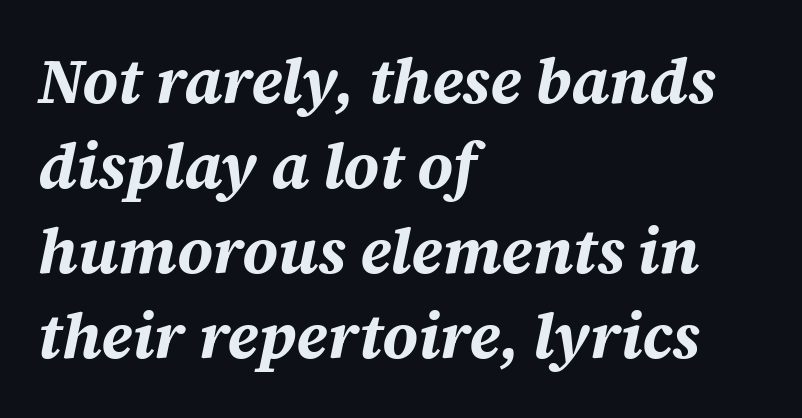
The rendering uses natural spacing where letterforms have individual widths. The strip under each line holds only bare page. Italic: yes, the glyphs are oblique. Caption: multi-line text, flush left, ragged right.
